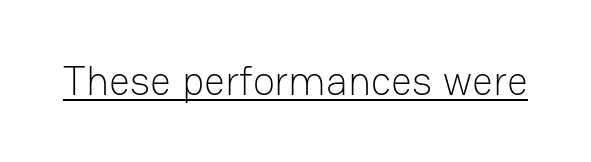
{"serif": "no", "italic": "no", "bold": "no", "weight": "light", "width": "normal", "stroke_contrast": "low", "x_height": "medium", "monospaced": "no", "underline": "yes", "letter_spacing": "normal", "letter_spacing_em": 0.0, "glyph_px": 41}
